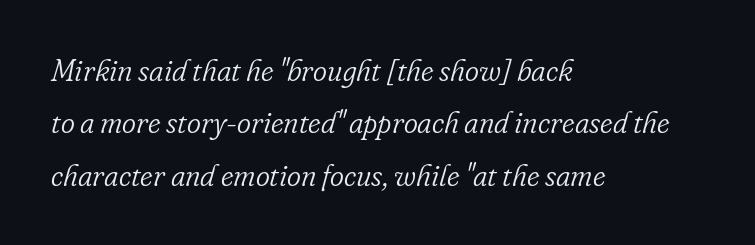
{"serif": "yes", "italic": "yes", "lean": "right", "slant_degrees": 16, "bold": "no", "weight": "light", "width": "normal", "stroke_contrast": "low", "x_height": "small", "monospaced": "no", "underline": "no", "align": "left", "line_spacing_ratio": 1.75, "letter_spacing": "normal", "letter_spacing_em": 0.0, "glyph_px": 30}
